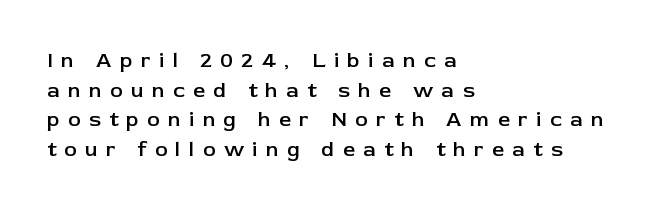
Q: Is the text bold? A: Semi-bold.
Q: Is the text italic (slanted)? A: No, it is upright.
Q: Is the text underlined? A: No.
Q: How is the paragraph aligned? A: Left-aligned.
Q: Is the spacing between letters normal or unusually wide? A: Unusually wide.
Q: Is the spacing between lines tight, normal or loose? A: Normal.
